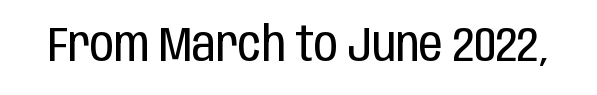
{"serif": "no", "italic": "no", "bold": "no", "weight": "regular", "width": "condensed", "stroke_contrast": "low", "x_height": "large", "monospaced": "no", "underline": "no", "letter_spacing": "normal", "letter_spacing_em": 0.0, "glyph_px": 48}
